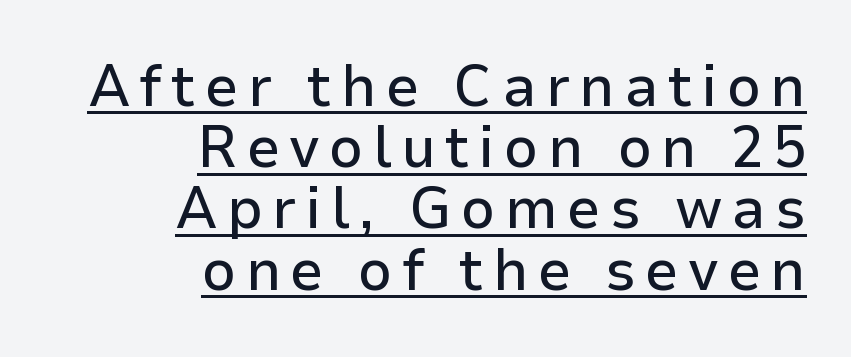
{"serif": "no", "italic": "no", "width": "normal", "stroke_contrast": "low", "x_height": "medium", "monospaced": "no", "underline": "yes", "align": "right", "line_spacing": "tight", "line_spacing_ratio": 1.02, "glyph_px": 60}
